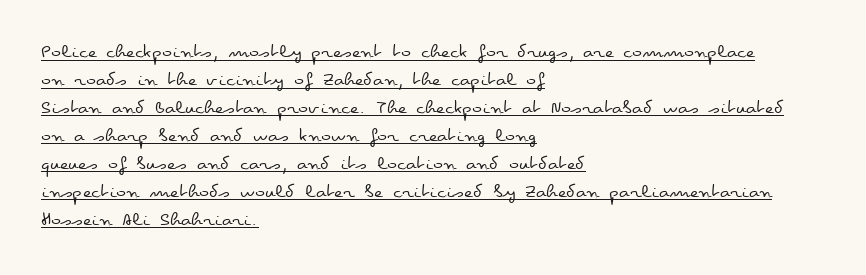
No extra ink here — the face is not bold. The line texture is even and compact thanks to regular tracking. The rendered words wear a rule along their underside. You can tell it's not italic because the verticals are truly vertical. Normally led — the rows are evenly, conventionally spaced.
